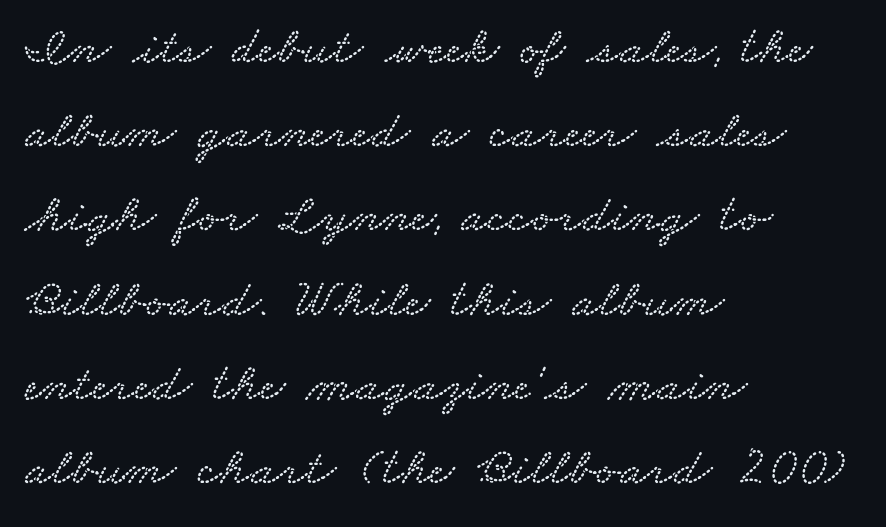
The image shows 54 px wide type; set left-aligned, normal line spacing (1.56x), normal letter spacing, not underlined; low stroke contrast and a small x-height.
